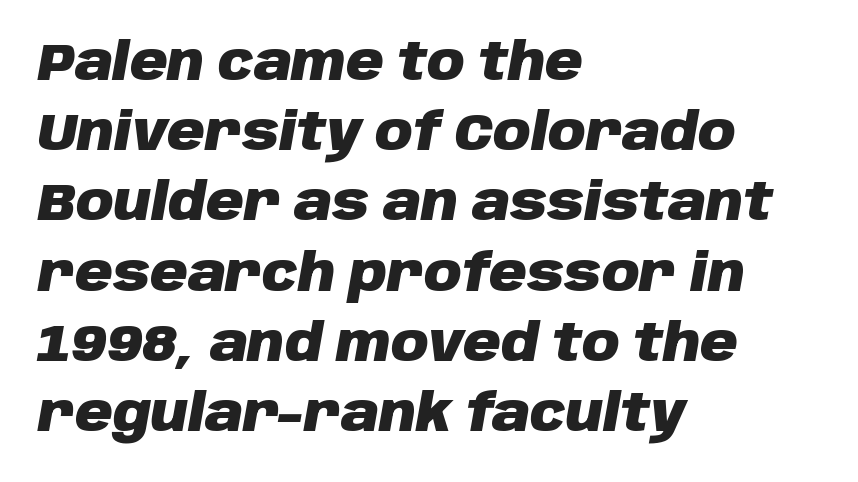
The image shows 52 px heavy type, italic (leaning right); set left-aligned, normal line spacing (1.35x), normal letter spacing, not underlined; low stroke contrast and a large x-height.
